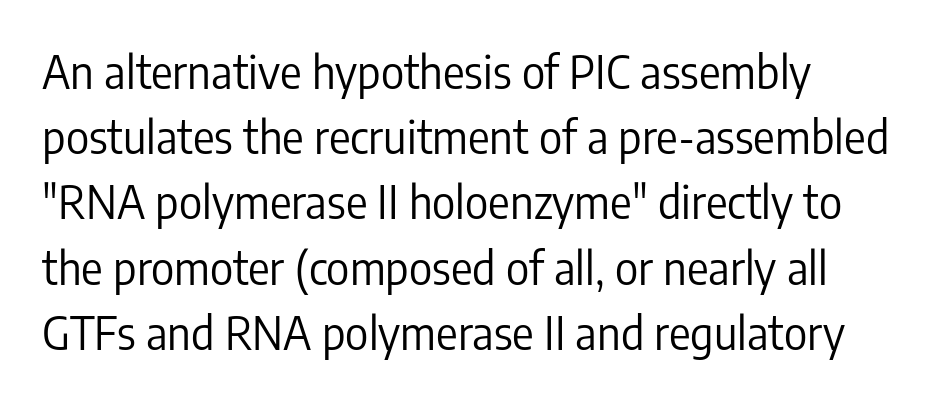
Q: Is the text bold? A: No.
Q: Is the text italic (slanted)? A: No, it is upright.
Q: Is the typeface a serif or a sans-serif typeface? A: Sans-serif.
Q: Is the text underlined? A: No.
Q: How is the paragraph aligned? A: Left-aligned.
Q: Is the spacing between letters normal or unusually wide? A: Normal.
Q: Is the spacing between lines tight, normal or loose? A: Normal.
Q: Width (condensed, normal, or wide)? A: Condensed.
Q: Stroke contrast? A: Low.
Q: x-height? A: Medium.
Q: Monospaced? A: No.
